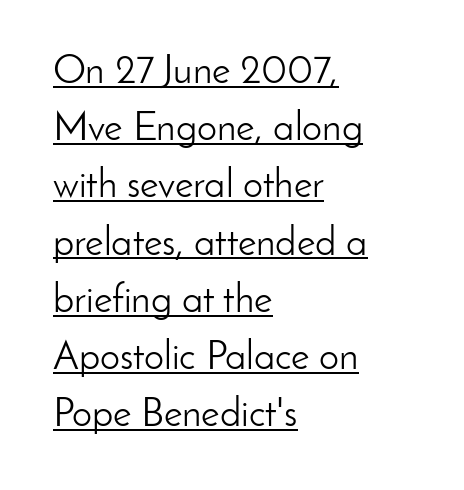
Q: Is the text bold? A: No.
Q: Is the text italic (slanted)? A: No, it is upright.
Q: Is the typeface a serif or a sans-serif typeface? A: Sans-serif.
Q: Is the text underlined? A: Yes.
Q: How is the paragraph aligned? A: Left-aligned.
Q: Is the spacing between letters normal or unusually wide? A: Normal.
Q: Is the spacing between lines tight, normal or loose? A: Normal.
Q: Width (condensed, normal, or wide)? A: Normal.
Q: Stroke contrast? A: Low.
Q: x-height? A: Small.
Q: Monospaced? A: No.
